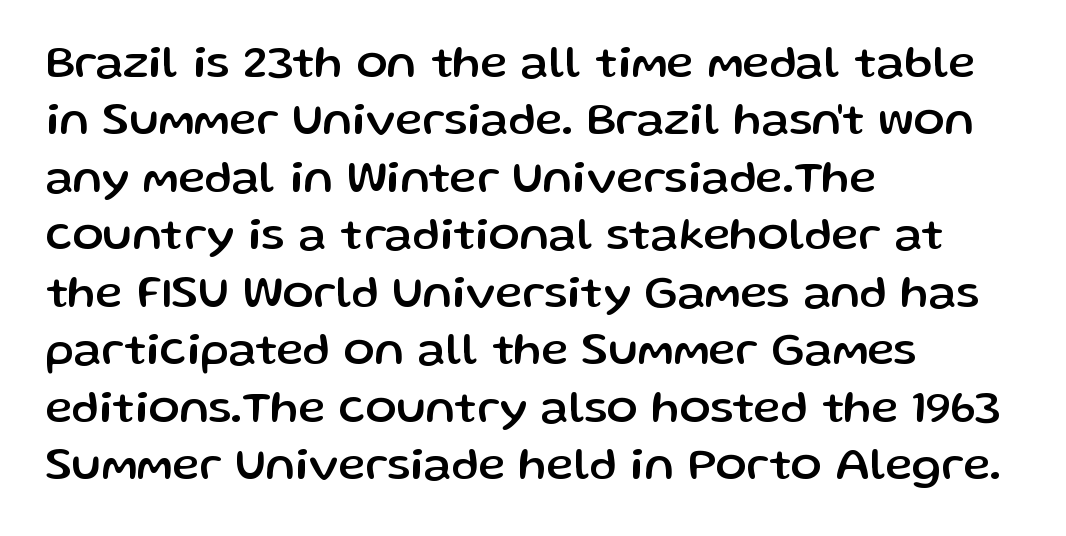
Q: Is the text italic (slanted)? A: No, it is upright.
Q: Is the typeface a serif or a sans-serif typeface? A: Sans-serif.
Q: Is the text underlined? A: No.
Q: How is the paragraph aligned? A: Left-aligned.
Q: Is the spacing between letters normal or unusually wide? A: Normal.
Q: Is the spacing between lines tight, normal or loose? A: Normal.
Q: Width (condensed, normal, or wide)? A: Normal.
Q: Stroke contrast? A: Low.
Q: x-height? A: Medium.
Q: Monospaced? A: No.
